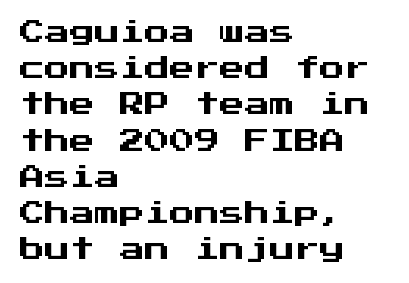
The image shows 25 px text type, upright; set left-aligned, normal line spacing (1.45x), normal letter spacing, not underlined.
